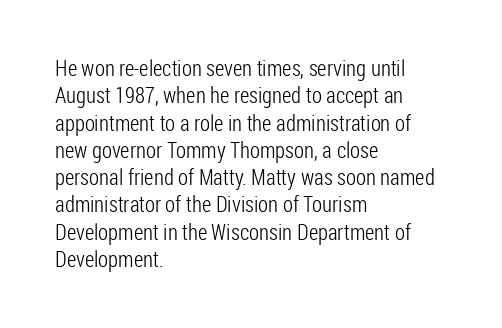
The image shows 22 px text type, upright; set left-aligned, line spacing 1.24x, normal letter spacing, not underlined.
